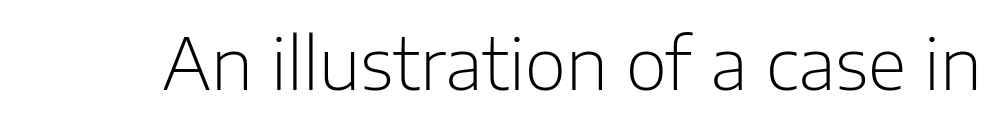
{"serif": "no", "italic": "no", "bold": "no", "weight": "light", "width": "normal", "stroke_contrast": "low", "x_height": "medium", "monospaced": "no", "underline": "no", "letter_spacing": "normal", "letter_spacing_em": 0.0, "glyph_px": 71}
